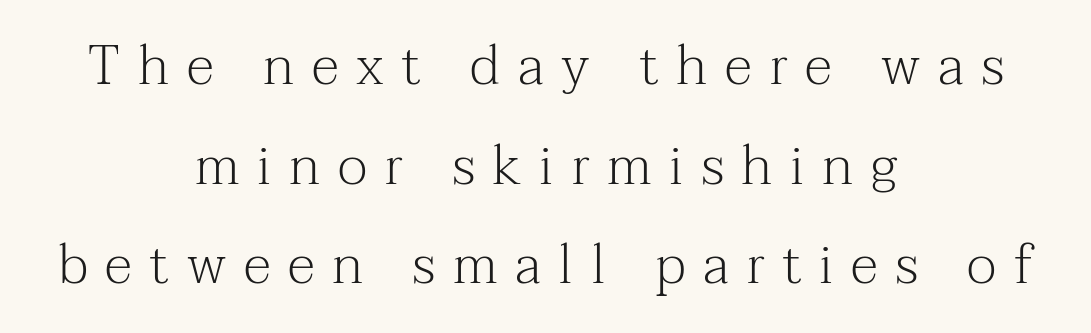
The image shows 55 px light serif type, upright; set centered, line spacing 1.81x, unusually wide letter spacing (+0.32 em), not underlined; medium stroke contrast and a medium x-height.
